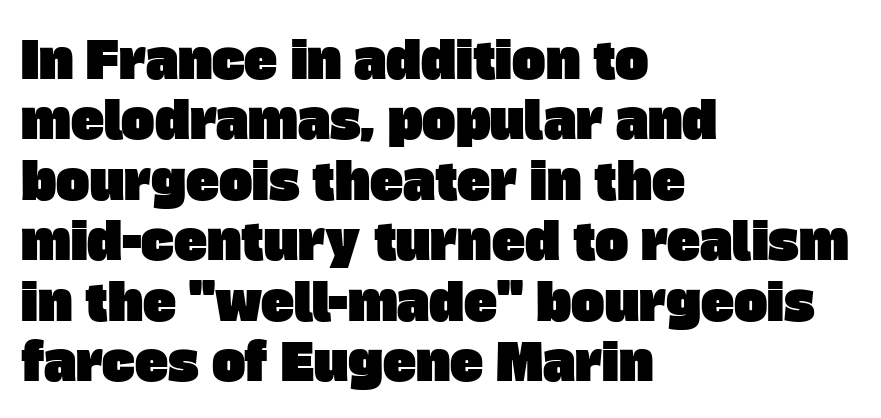
{"serif": "no", "width": "normal", "stroke_contrast": "low", "x_height": "large", "monospaced": "no", "underline": "no", "align": "left", "line_spacing_ratio": 1.21, "letter_spacing": "normal", "letter_spacing_em": 0.0, "glyph_px": 50}
